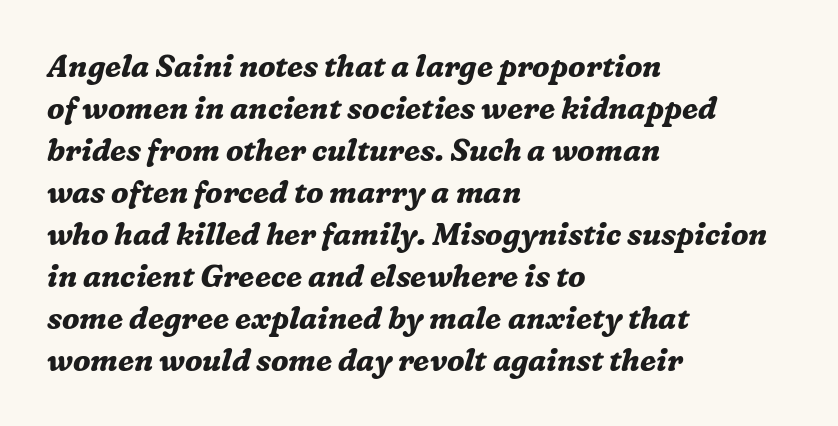
No word sits above an underline. The letters advance in unequal steps, a hallmark of proportional type. Unlike a clean sans, this face finishes its strokes with serifs. The rag falls on the right side of this text block. How are the letters spaced? Ordinarily, with no added tracking. Successive baselines arrive at the customary interval.
